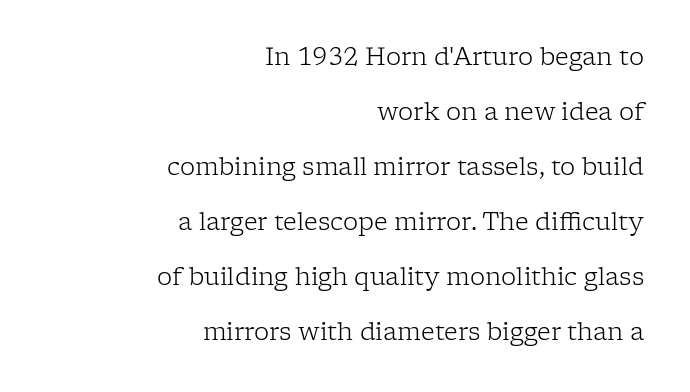
The image shows 24 px text type, upright; set right-aligned, loose line spacing (2.29x), normal letter spacing, not underlined.
